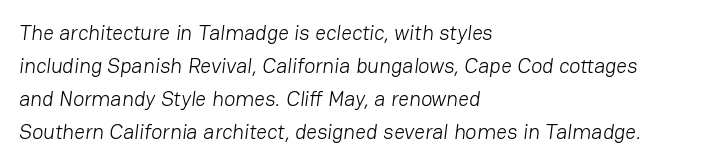
The image shows 21 px text type; set left-aligned, normal line spacing (1.57x), normal letter spacing, not underlined.
